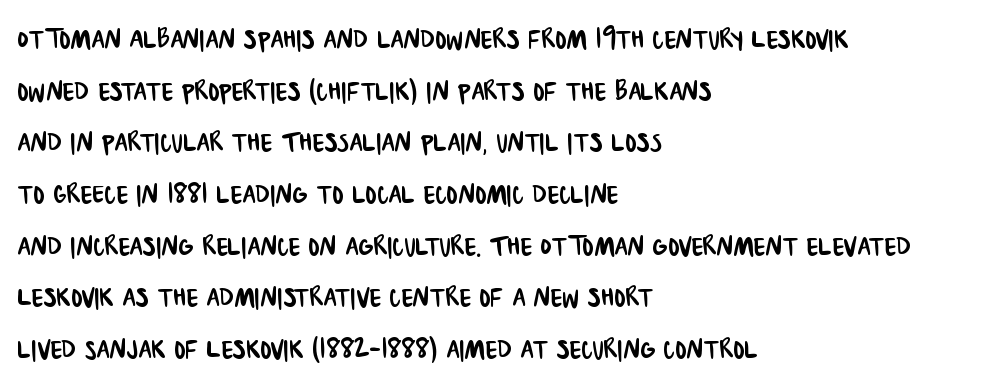
Serif or sans? Sans — the stroke terminals are bare. Is there much room between lines? A standard amount, neither cramped nor airy. Alignment: flush left. Underline: absent. Do the characters align in a grid? No, the font is proportional.
